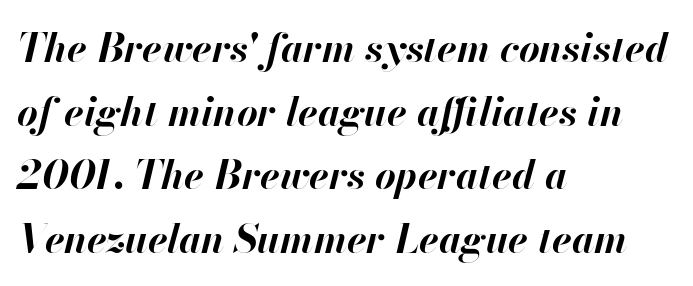
Q: Is the text bold? A: Yes.
Q: Is the text italic (slanted)? A: Yes, it leans right by about 13 degrees.
Q: Is the text underlined? A: No.
Q: How is the paragraph aligned? A: Left-aligned.
Q: Is the spacing between letters normal or unusually wide? A: Normal.
Q: Is the spacing between lines tight, normal or loose? A: Normal.
Q: Width (condensed, normal, or wide)? A: Normal.
Q: Stroke contrast? A: High.
Q: x-height? A: Small.
Q: Monospaced? A: No.
